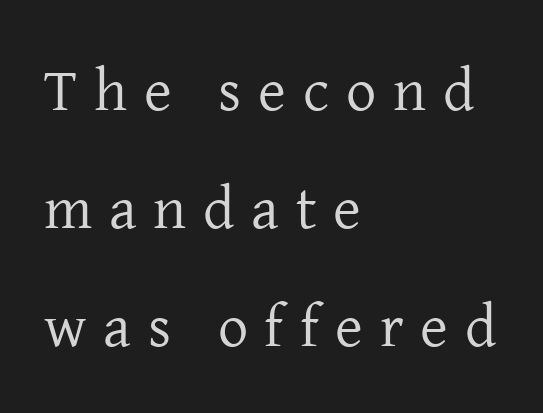
Does the leading feel generous? Absolutely, it's lavish. The passage shown has open, widely tracked lettering throughout. The lines in this sample share a left origin and differ only in where they stop. Decoration check: the copy has no underline.
